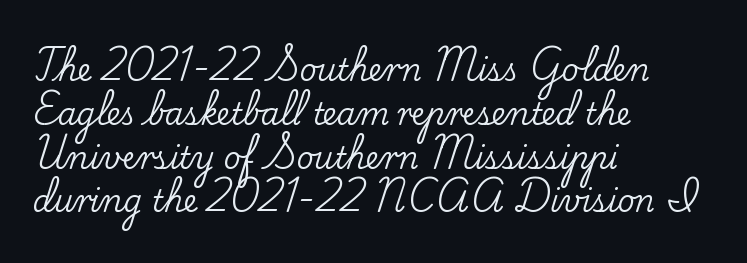
The image shows 30 px serif type; set left-aligned, normal line spacing (1.46x), normal letter spacing, not underlined; low stroke contrast and a small x-height.
